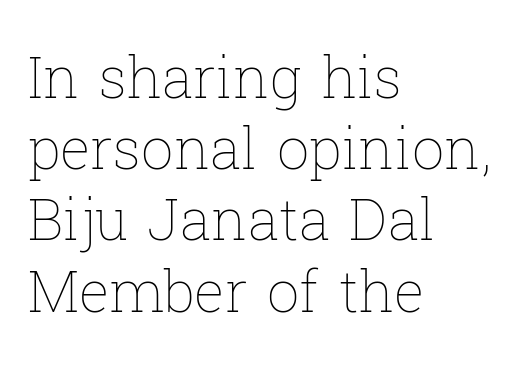
Q: Is the text bold? A: No.
Q: Is the text italic (slanted)? A: No, it is upright.
Q: Is the text underlined? A: No.
Q: How is the paragraph aligned? A: Left-aligned.
Q: Is the spacing between letters normal or unusually wide? A: Normal.
Q: Is the spacing between lines tight, normal or loose? A: Normal.
Q: Width (condensed, normal, or wide)? A: Normal.
Q: Stroke contrast? A: Low.
Q: x-height? A: Medium.
Q: Monospaced? A: No.
